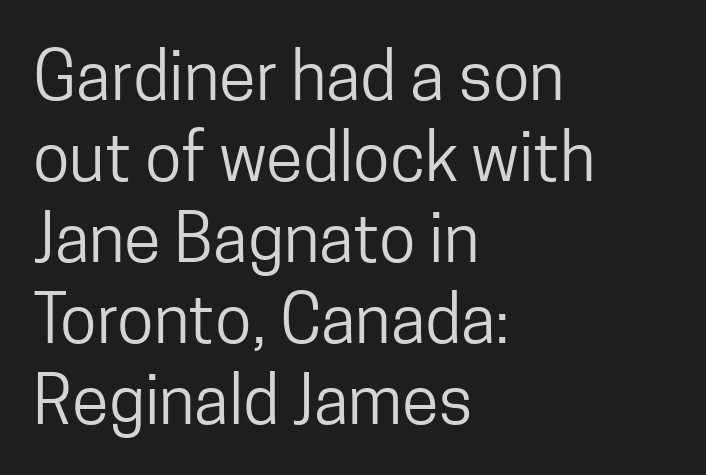
Q: Is the text bold? A: No.
Q: Is the text italic (slanted)? A: No, it is upright.
Q: Is the typeface a serif or a sans-serif typeface? A: Sans-serif.
Q: Is the text underlined? A: No.
Q: How is the paragraph aligned? A: Left-aligned.
Q: Is the spacing between letters normal or unusually wide? A: Normal.
Q: Width (condensed, normal, or wide)? A: Condensed.
Q: Stroke contrast? A: Low.
Q: x-height? A: Medium.
Q: Monospaced? A: No.
